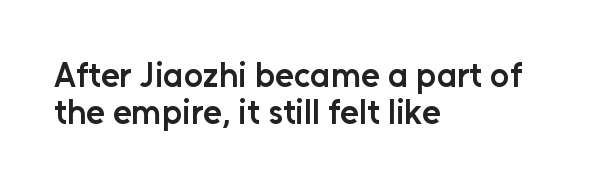
Vertical spacing — tight. Compared with typical body copy, the letter spacing here is the same. Compared with an ordinary text face, these strokes are moderately heavier — a semibold. This rendering uses left alignment, leaving the right contour irregular. The rendering uses natural spacing where letterforms have individual widths.
